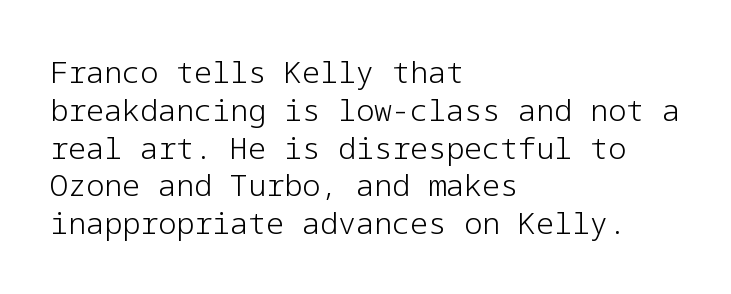
Q: Is the text bold? A: No.
Q: Is the text italic (slanted)? A: No, it is upright.
Q: Is the typeface a serif or a sans-serif typeface? A: Sans-serif.
Q: Is the text underlined? A: No.
Q: How is the paragraph aligned? A: Left-aligned.
Q: Is the spacing between letters normal or unusually wide? A: Normal.
Q: Is the spacing between lines tight, normal or loose? A: Normal.
Q: Width (condensed, normal, or wide)? A: Normal.
Q: Stroke contrast? A: Low.
Q: x-height? A: Medium.
